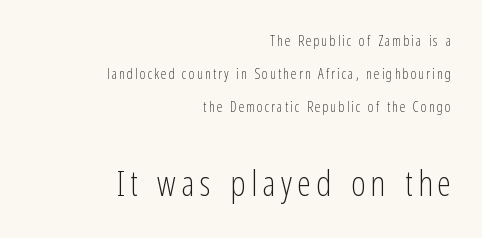
{"serif": "no", "italic": "no", "bold": "no", "weight": "light", "width": "condensed", "stroke_contrast": "low", "x_height": "medium", "monospaced": "no", "underline": "no", "align": "right", "line_spacing": "loose", "line_spacing_ratio": 2.35, "larger_block": "second", "size_ratio": 2.5, "glyph_px": 35}
